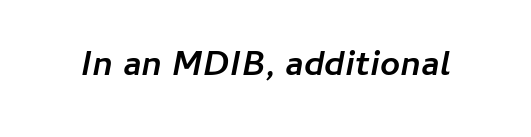
Proportional: the letters do not fall into vertical columns. The space beneath each line is pristine and unruled. Caption: standard tracking, unaltered. Designer's note — italics engaged.
